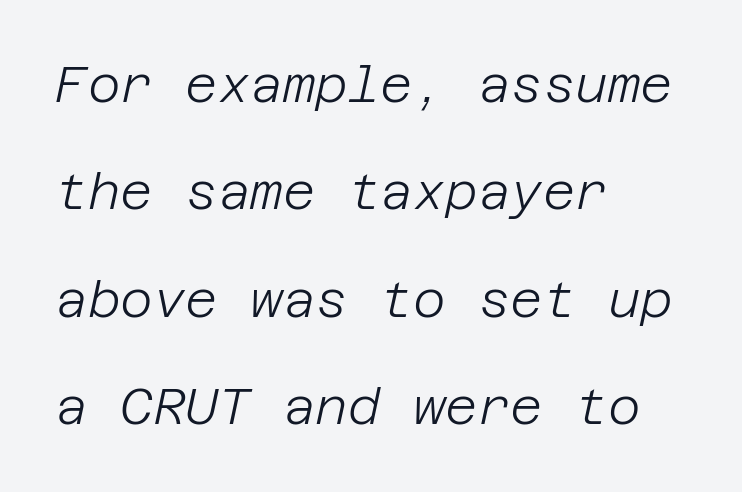
{"italic": "yes", "lean": "right", "slant_degrees": 12, "bold": "no", "weight": "light", "width": "normal", "stroke_contrast": "low", "x_height": "large", "underline": "no", "align": "left", "line_spacing": "loose", "line_spacing_ratio": 2.15, "letter_spacing": "normal", "letter_spacing_em": 0.0, "glyph_px": 50}
